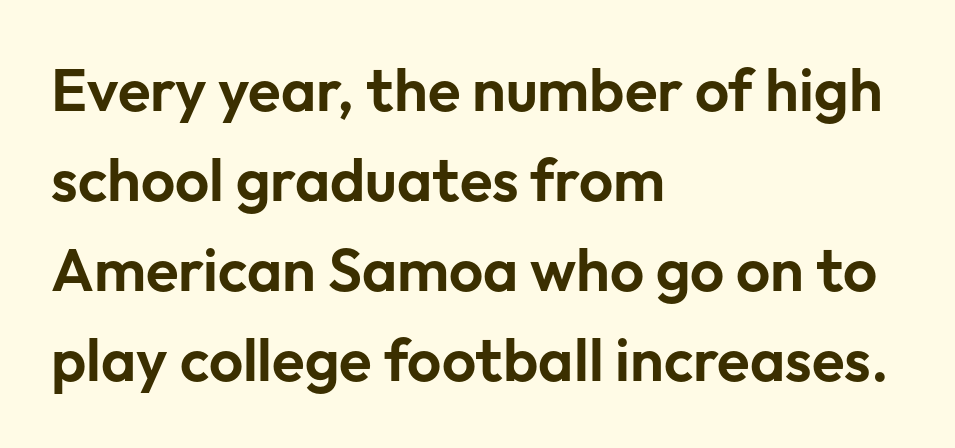
The image shows 60 px sans-serif type, upright; set left-aligned, normal line spacing (1.5x), normal letter spacing, not underlined; low stroke contrast and a medium x-height.
